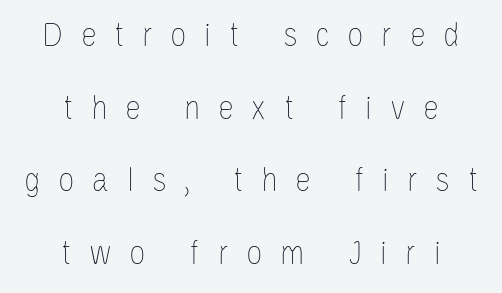
A roman cut, with each character standing at attention. There is plenty of visible air inserted between adjacent glyphs. The passage shown stacks its lines with a broad gap. A light-to-regular cut is what we see here. Varying glyph widths throughout — classic text-font behaviour.
